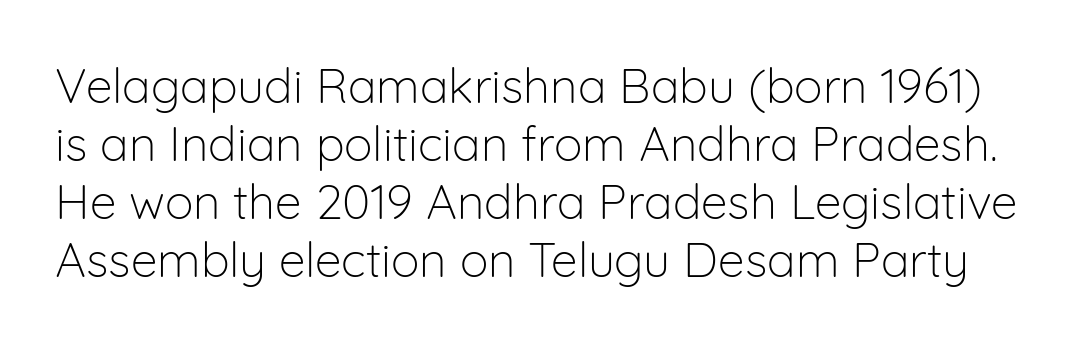
The image shows 48 px light sans-serif type, upright; set line spacing 1.21x, normal letter spacing, not underlined; low stroke contrast and a medium x-height.
